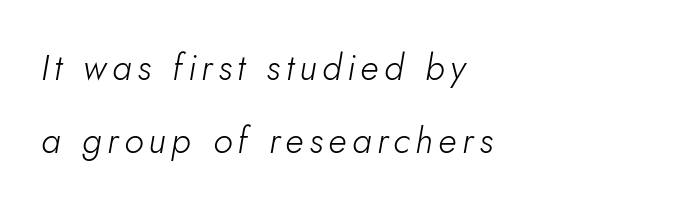
Slant detected: the letters are inclined. Stems and bowls with no extra thickness — not bold. Lines of text with bare space underneath. Left-aligned paragraph, ragged on the right. What's the leading like? Stretched, with rows far apart. Do the characters align in a grid? No, the font is proportional.
